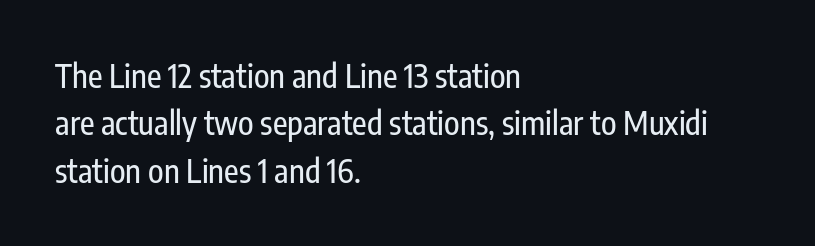
{"serif": "no", "italic": "no", "width": "condensed", "stroke_contrast": "low", "x_height": "medium", "monospaced": "no", "underline": "no", "align": "left", "line_spacing": "normal", "line_spacing_ratio": 1.48, "letter_spacing": "normal", "letter_spacing_em": 0.0, "glyph_px": 32}
